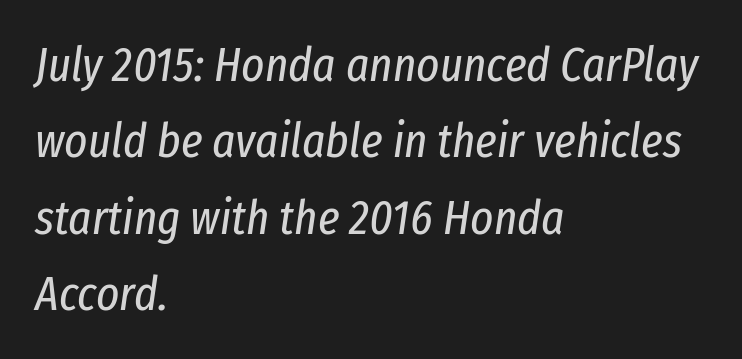
Q: Is the text bold? A: No.
Q: Is the text italic (slanted)? A: Yes, it leans right by about 8 degrees.
Q: Is the text underlined? A: No.
Q: How is the paragraph aligned? A: Left-aligned.
Q: Is the spacing between letters normal or unusually wide? A: Normal.
Q: Is the spacing between lines tight, normal or loose? A: Normal.
Q: Width (condensed, normal, or wide)? A: Condensed.
Q: Stroke contrast? A: Low.
Q: x-height? A: Medium.
Q: Monospaced? A: No.
